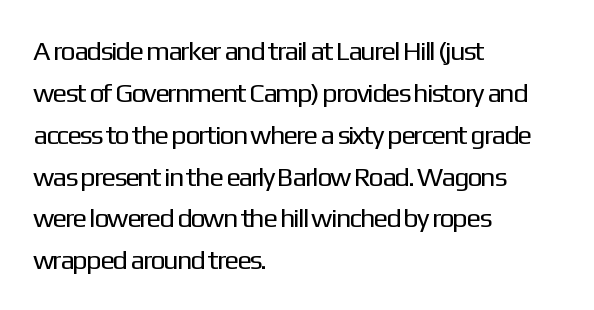
{"italic": "no", "bold": "no", "underline": "no", "align": "left", "line_spacing": "normal", "line_spacing_ratio": 1.55, "letter_spacing": "normal", "letter_spacing_em": 0.0, "glyph_px": 27}
